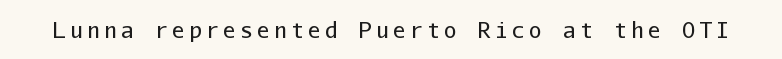
Q: Is the text bold? A: No.
Q: Is the text italic (slanted)? A: No, it is upright.
Q: Is the text underlined? A: No.
Q: Is the spacing between letters normal or unusually wide? A: Unusually wide.
